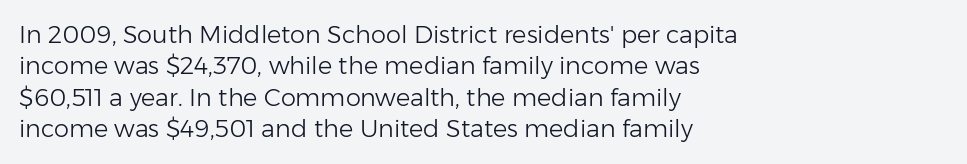
The image shows 24 px text type, upright; set left-aligned, normal line spacing (1.31x), normal letter spacing, not underlined.
